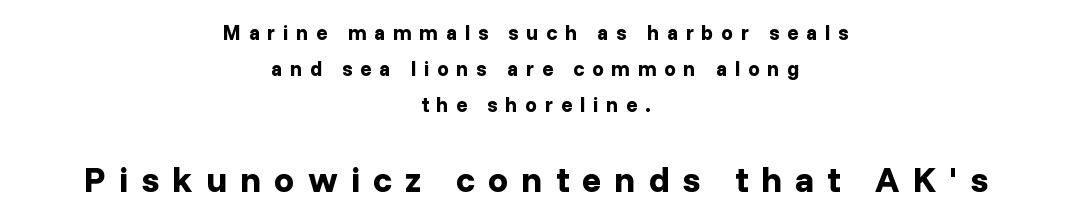
The image shows 36 px bold sans-serif type, upright; set centered, line spacing 1.72x, unusually wide letter spacing (+0.36 em), not underlined; the second (bottom) block is 1.71x larger; low stroke contrast and a medium x-height.
